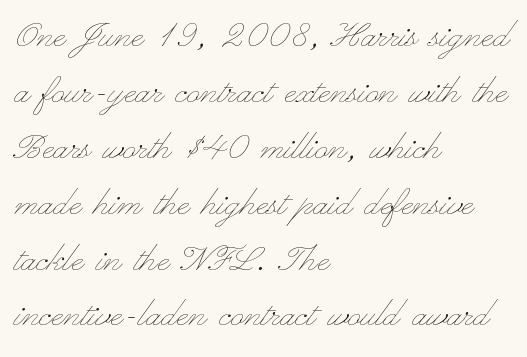
The image shows 44 px thin, wide type; set left-aligned, normal line spacing (1.27x), normal letter spacing, not underlined; low stroke contrast and a small x-height.
